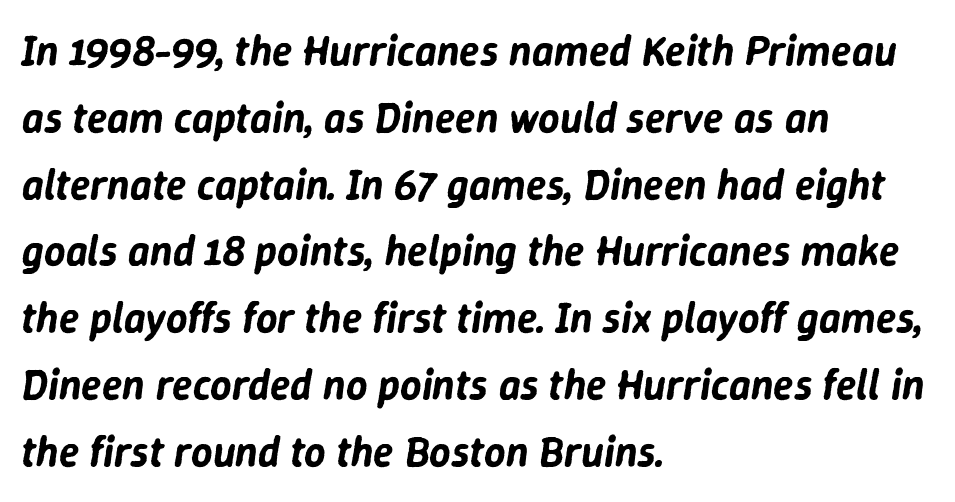
Q: Is the text italic (slanted)? A: Yes, it leans right by about 9 degrees.
Q: Is the text underlined? A: No.
Q: How is the paragraph aligned? A: Left-aligned.
Q: Is the spacing between letters normal or unusually wide? A: Normal.
Q: Is the spacing between lines tight, normal or loose? A: Normal.
Q: Width (condensed, normal, or wide)? A: Normal.
Q: Stroke contrast? A: Low.
Q: x-height? A: Medium.
Q: Monospaced? A: No.
